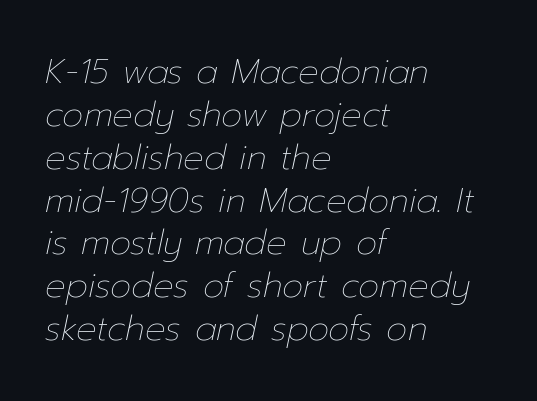
{"italic": "yes", "lean": "right", "slant_degrees": 12, "bold": "no", "weight": "thin", "width": "normal", "stroke_contrast": "low", "x_height": "medium", "monospaced": "no", "underline": "no", "align": "left", "line_spacing": "normal", "line_spacing_ratio": 1.26, "letter_spacing": "normal", "letter_spacing_em": 0.0, "glyph_px": 34}
